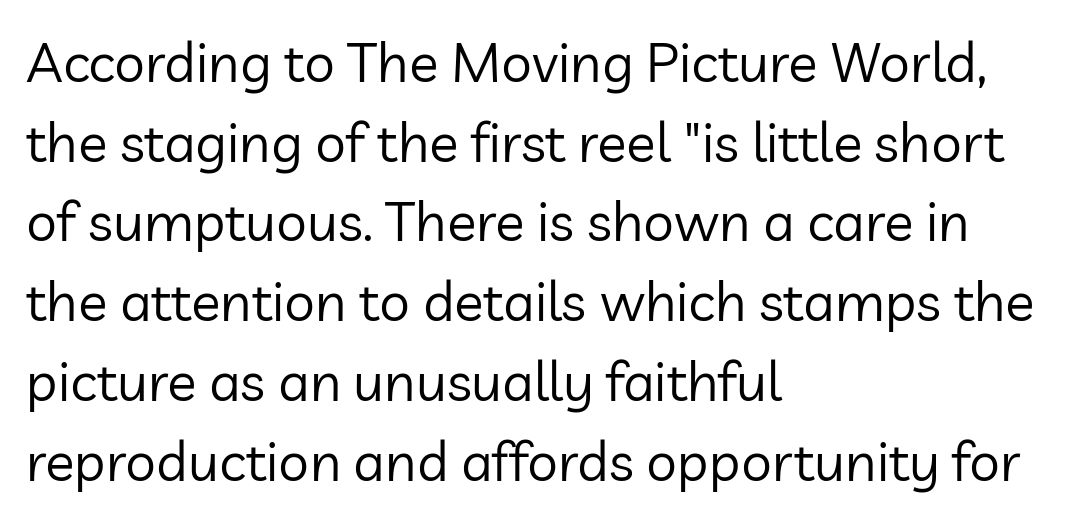
{"serif": "no", "italic": "no", "bold": "no", "weight": "regular", "width": "normal", "stroke_contrast": "low", "x_height": "medium", "monospaced": "no", "underline": "no", "align": "left", "line_spacing": "normal", "line_spacing_ratio": 1.45, "letter_spacing": "normal", "letter_spacing_em": 0.0, "glyph_px": 55}
